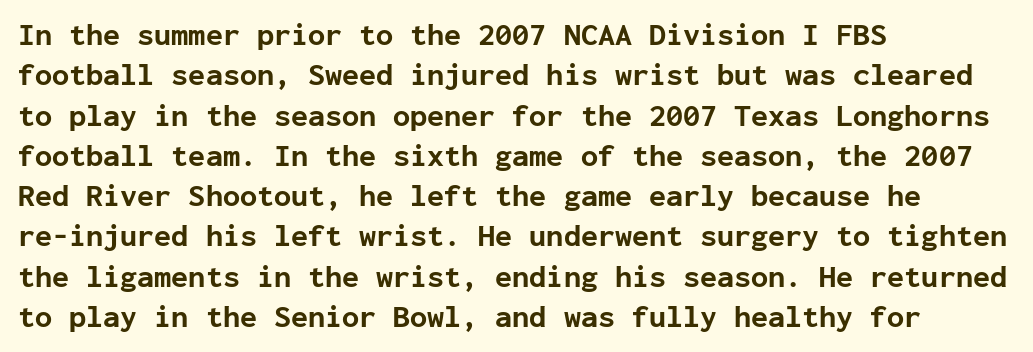
The image shows 31 px bold sans-serif type, upright, monospaced; set left-aligned, normal line spacing (1.3x), normal letter spacing, not underlined; low stroke contrast and a medium x-height.
